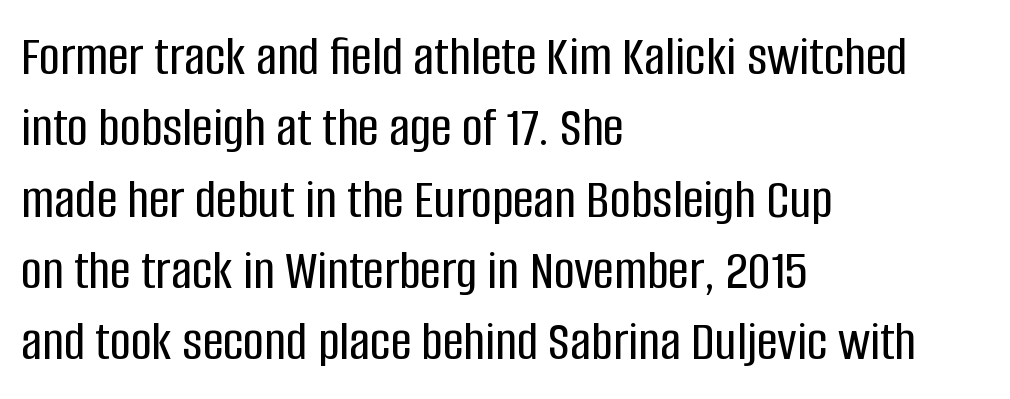
The image shows 58 px condensed sans-serif type, upright; set left-aligned, line spacing 1.23x, normal letter spacing, not underlined; low stroke contrast and a large x-height.
